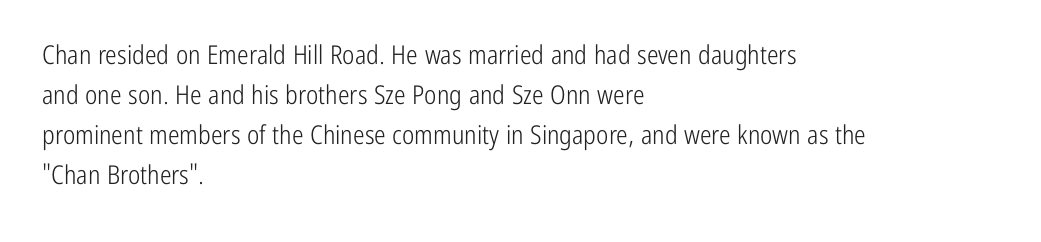
The image shows 26 px text type, upright; set left-aligned, normal line spacing (1.54x), normal letter spacing, not underlined.
